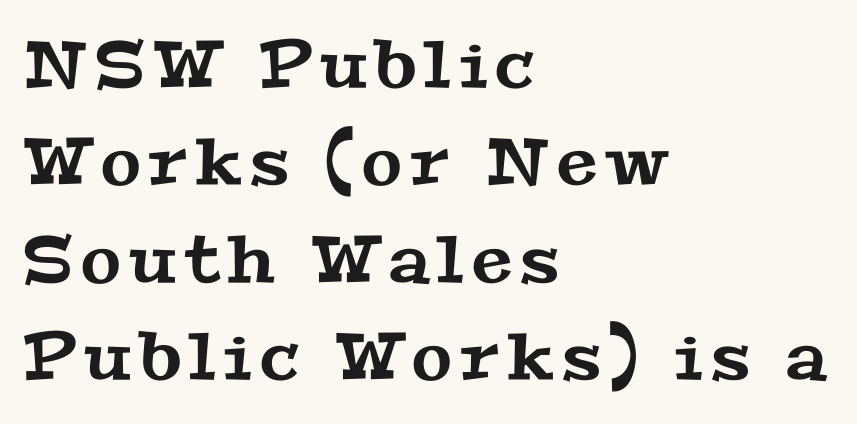
Q: Is the typeface a serif or a sans-serif typeface? A: Serif.
Q: Is the text underlined? A: No.
Q: How is the paragraph aligned? A: Left-aligned.
Q: Is the spacing between lines tight, normal or loose? A: Normal.
Q: Width (condensed, normal, or wide)? A: Wide.
Q: Stroke contrast? A: Medium.
Q: x-height? A: Medium.
Q: Monospaced? A: No.
